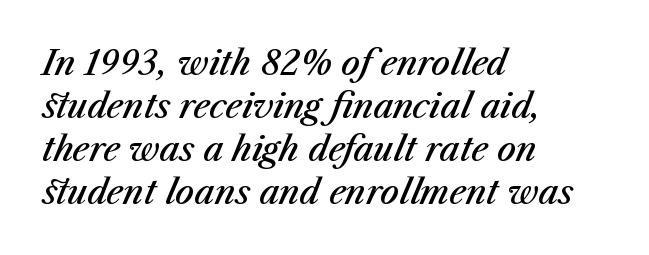
Q: Is the text bold? A: Semi-bold.
Q: Is the text italic (slanted)? A: Yes, it leans right by about 23 degrees.
Q: Is the text underlined? A: No.
Q: How is the paragraph aligned? A: Left-aligned.
Q: Is the spacing between letters normal or unusually wide? A: Normal.
Q: Is the spacing between lines tight, normal or loose? A: Normal.
Q: Width (condensed, normal, or wide)? A: Normal.
Q: Stroke contrast? A: Medium.
Q: x-height? A: Medium.
Q: Monospaced? A: No.
